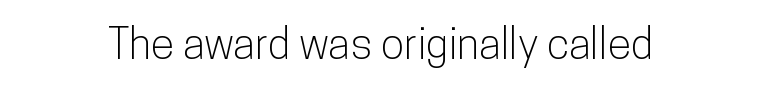
Spacing verdict: proportional, widths tailored to each character. The face used here is a sans, in the tradition of grotesques and geometrics. Every stem runs plumb, perpendicular to the baseline. Default kerning and tracking; the words read as compact shapes. Quick note: underline off.
